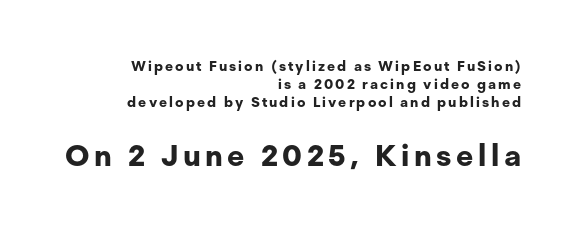
The image shows 30 px bold sans-serif type, upright; set right-aligned, normal line spacing (1.27x), not underlined; the second (bottom) block is 2.14x larger; low stroke contrast and a medium x-height.
